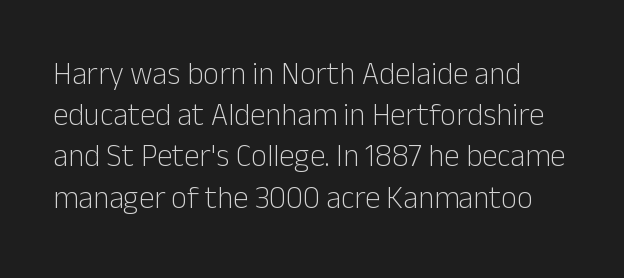
Stem width sits at or under what a default text font uses. The face used here is rendered with its standard letterfit. Look at the bottom of the vertical strokes: they stop flat, with no serifs. Note the varied advance widths — an 'i' is clearly narrower than an 'm'.
